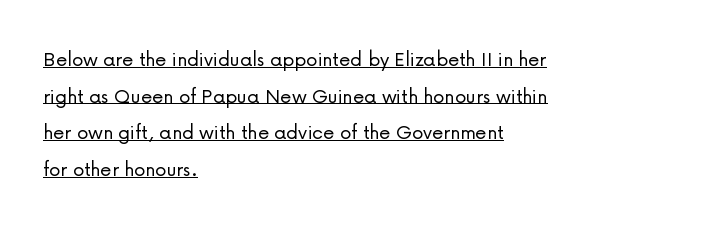
The image shows 23 px text type, upright; set left-aligned, normal line spacing (1.59x), normal letter spacing, underlined.
